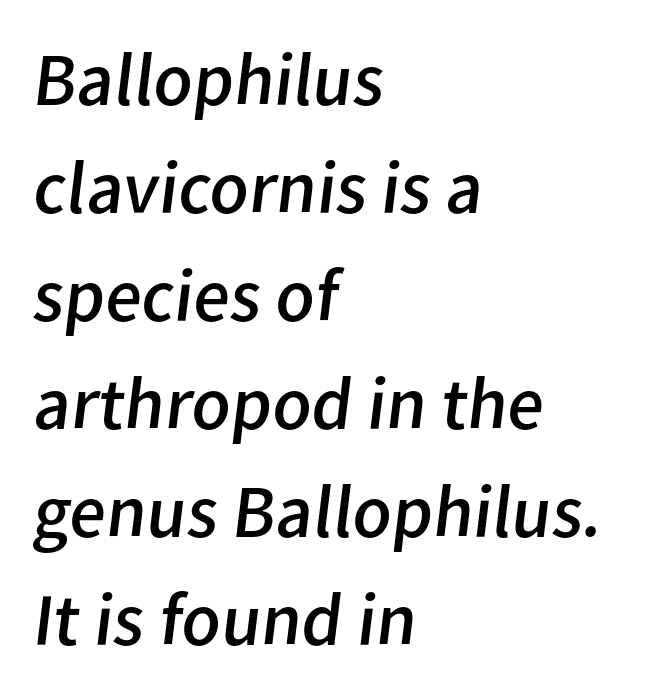
{"serif": "no", "bold": "no", "weight": "regular", "width": "normal", "stroke_contrast": "low", "x_height": "medium", "monospaced": "no", "underline": "no", "align": "left", "line_spacing": "normal", "line_spacing_ratio": 1.44, "letter_spacing": "normal", "letter_spacing_em": 0.0, "glyph_px": 75}
